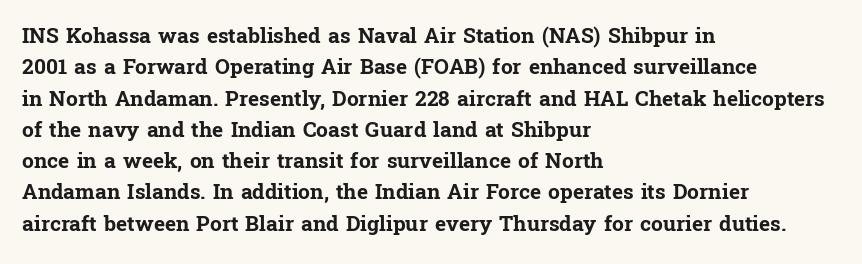
Q: Is the text bold? A: Yes.
Q: Is the text italic (slanted)? A: No, it is upright.
Q: Is the text underlined? A: No.
Q: How is the paragraph aligned? A: Left-aligned.
Q: Is the spacing between letters normal or unusually wide? A: Normal.
Q: Is the spacing between lines tight, normal or loose? A: Normal.
